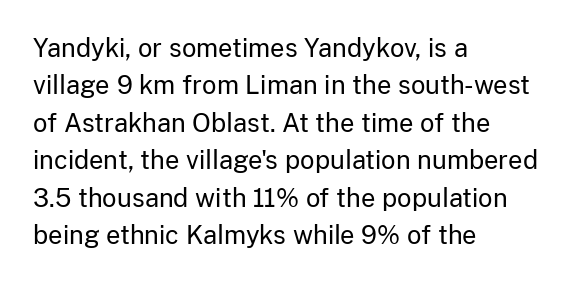
In CSS terms this would be text-align: left. Descenders are the only things crossing below the line. One glance says typical: line gaps are just what's usual. This is the regular roman posture of the typeface.
